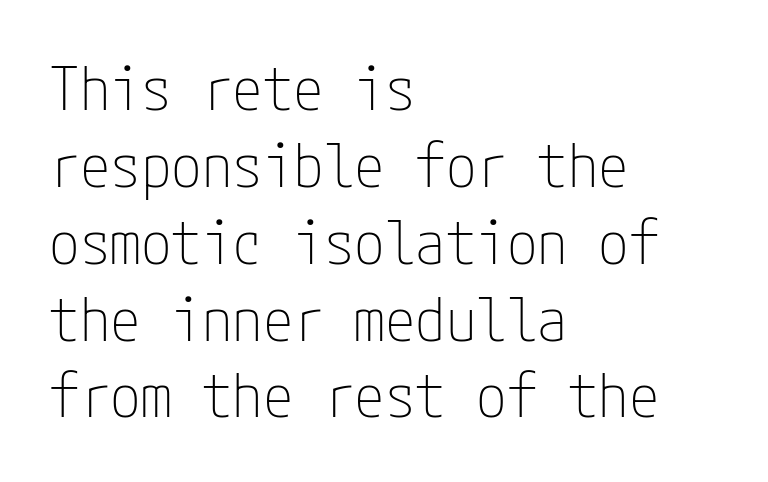
{"serif": "no", "italic": "no", "bold": "no", "weight": "thin", "width": "condensed", "stroke_contrast": "low", "x_height": "medium", "underline": "no", "align": "left", "line_spacing": "normal", "line_spacing_ratio": 1.26, "letter_spacing": "normal", "letter_spacing_em": 0.0, "glyph_px": 61}
